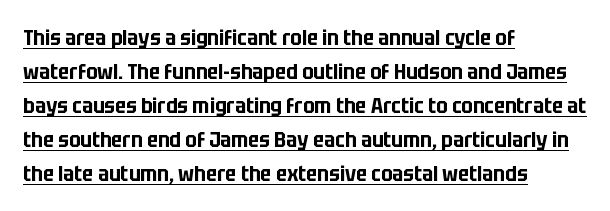
{"italic": "no", "underline": "yes", "align": "left", "line_spacing": "normal", "line_spacing_ratio": 1.54, "letter_spacing": "normal", "letter_spacing_em": 0.0, "glyph_px": 22}
